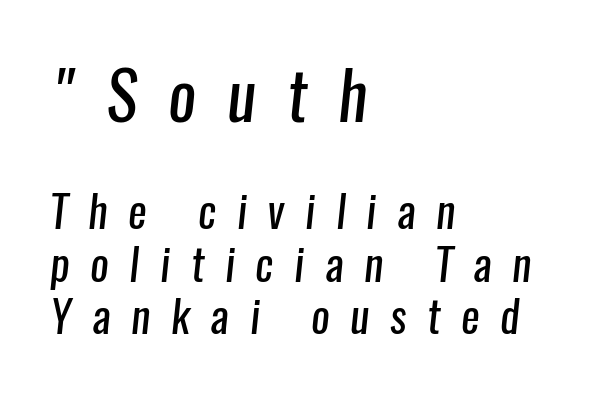
Q: Is the text bold? A: No.
Q: Is the typeface a serif or a sans-serif typeface? A: Sans-serif.
Q: Is the text underlined? A: No.
Q: How is the paragraph aligned? A: Left-aligned.
Q: Is the spacing between letters normal or unusually wide? A: Unusually wide.
Q: Which block of text is set in a larger size, the first (top) or the second (bottom)? A: The first (top) one.
Q: Width (condensed, normal, or wide)? A: Condensed.
Q: Stroke contrast? A: Low.
Q: x-height? A: Medium.
Q: Monospaced? A: No.
